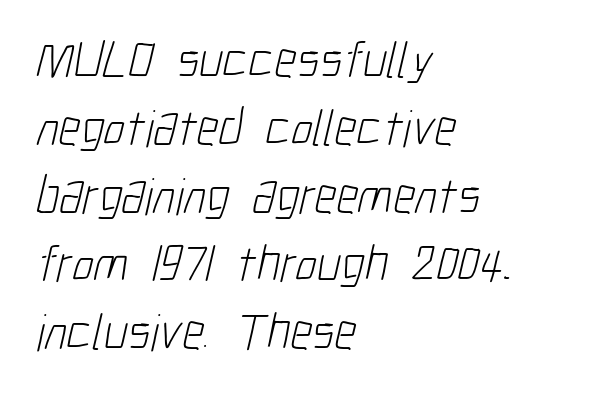
{"serif": "no", "bold": "no", "weight": "light", "width": "condensed", "stroke_contrast": "low", "x_height": "medium", "monospaced": "no", "underline": "no", "align": "left", "line_spacing": "normal", "line_spacing_ratio": 1.31, "letter_spacing": "normal", "letter_spacing_em": 0.0, "glyph_px": 52}
